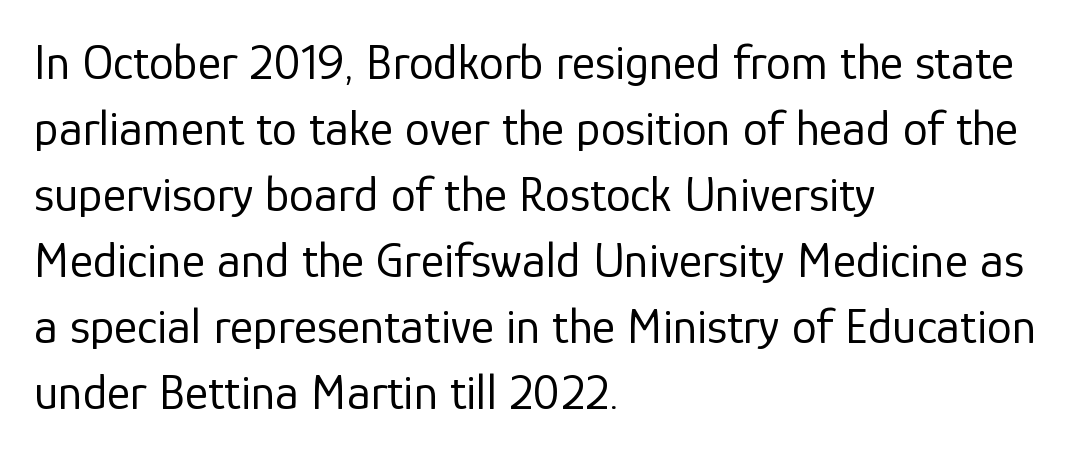
Q: Is the text bold? A: No.
Q: Is the text italic (slanted)? A: No, it is upright.
Q: Is the typeface a serif or a sans-serif typeface? A: Sans-serif.
Q: Is the text underlined? A: No.
Q: How is the paragraph aligned? A: Left-aligned.
Q: Is the spacing between letters normal or unusually wide? A: Normal.
Q: Is the spacing between lines tight, normal or loose? A: Normal.
Q: Width (condensed, normal, or wide)? A: Normal.
Q: Stroke contrast? A: Low.
Q: x-height? A: Medium.
Q: Monospaced? A: No.
